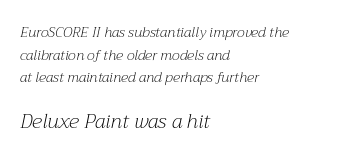
{"italic": "yes", "lean": "right", "slant_degrees": 12, "bold": "no", "underline": "no", "align": "left", "line_spacing": "normal", "line_spacing_ratio": 1.61, "letter_spacing": "normal", "letter_spacing_em": 0.0, "larger_block": "second", "size_ratio": 1.43, "glyph_px": 20}
